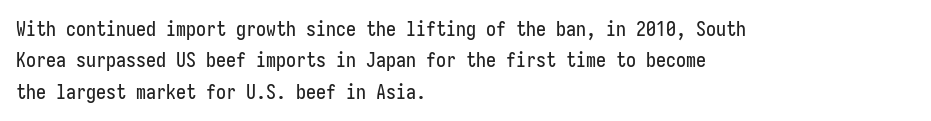
The image shows 20 px text type, upright; set left-aligned, normal line spacing (1.57x), normal letter spacing, not underlined.
